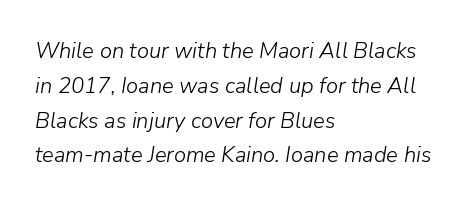
{"italic": "yes", "lean": "right", "slant_degrees": 9, "bold": "no", "underline": "no", "align": "left", "line_spacing": "normal", "line_spacing_ratio": 1.58, "letter_spacing": "normal", "letter_spacing_em": 0.0, "glyph_px": 22}
